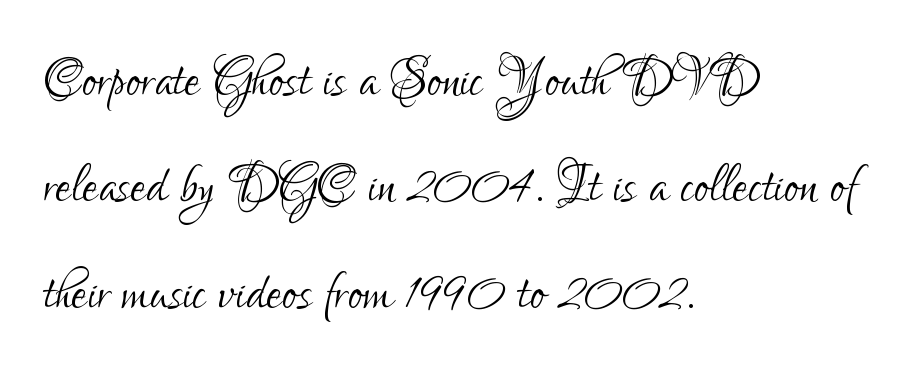
The image shows 69 px light, condensed sans-serif type; set left-aligned, normal line spacing (1.54x), normal letter spacing, not underlined; low stroke contrast and a small x-height.
